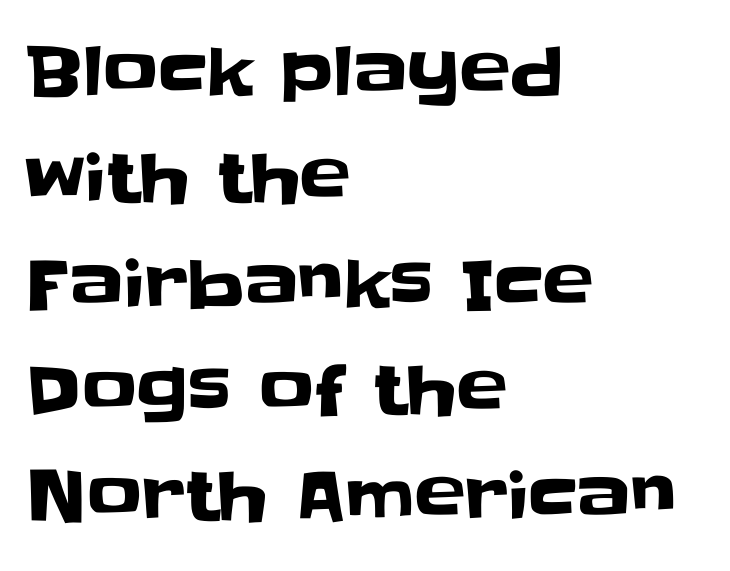
{"serif": "no", "italic": "no", "width": "normal", "stroke_contrast": "low", "x_height": "large", "monospaced": "no", "underline": "no", "align": "left", "line_spacing": "normal", "line_spacing_ratio": 1.56, "letter_spacing": "normal", "letter_spacing_em": 0.0, "glyph_px": 68}
